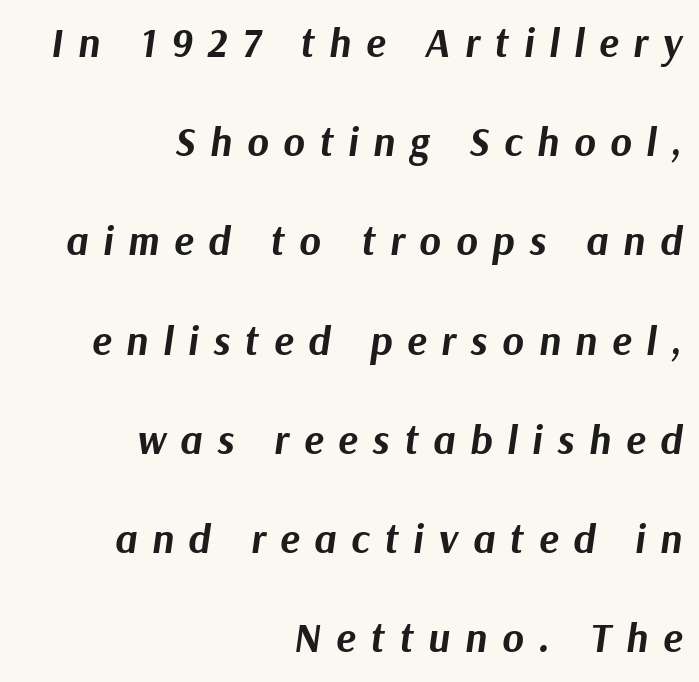
The image shows 41 px bold type, italic (leaning right); set right-aligned, loose line spacing (2.42x), unusually wide letter spacing (+0.36 em), not underlined; medium stroke contrast and a medium x-height.
